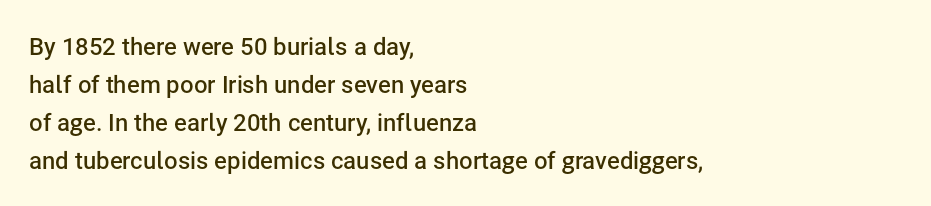
When letters stand straight like this, we call the style roman or upright. Look at the stroke-to-counter ratio: somewhat heavy, a semibold. Any mark beneath the type? The region is blank. The passage shown stacks its lines at a standard gap. No extra tracking has been applied to these lines.
